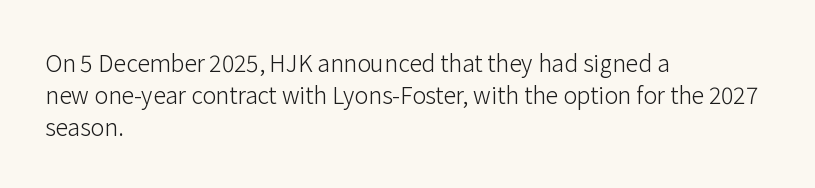
Q: Is the text bold? A: No.
Q: Is the text italic (slanted)? A: No, it is upright.
Q: Is the text underlined? A: No.
Q: How is the paragraph aligned? A: Left-aligned.
Q: Is the spacing between letters normal or unusually wide? A: Normal.
Q: Is the spacing between lines tight, normal or loose? A: Normal.
